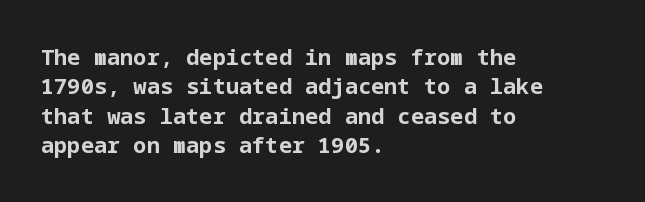
The vertical gap from one line to the next is medium. The rendering uses a bold face; every stroke is thick and dark. When letters stand straight like this, we call the style roman or upright. A typesetter would call this zero additional tracking.
